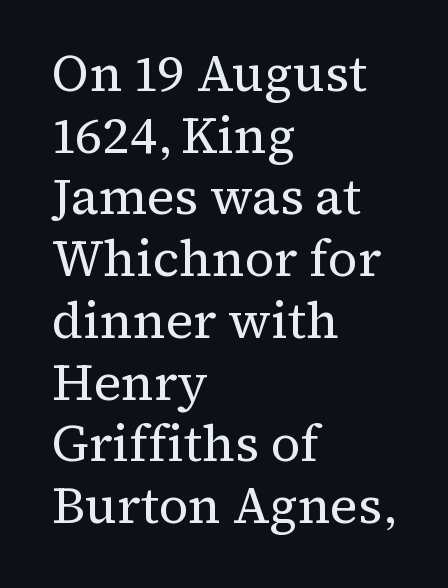
Q: Is the text bold? A: No.
Q: Is the text italic (slanted)? A: No, it is upright.
Q: Is the typeface a serif or a sans-serif typeface? A: Serif.
Q: Is the text underlined? A: No.
Q: How is the paragraph aligned? A: Left-aligned.
Q: Is the spacing between letters normal or unusually wide? A: Normal.
Q: Width (condensed, normal, or wide)? A: Normal.
Q: Stroke contrast? A: Medium.
Q: x-height? A: Medium.
Q: Monospaced? A: No.
